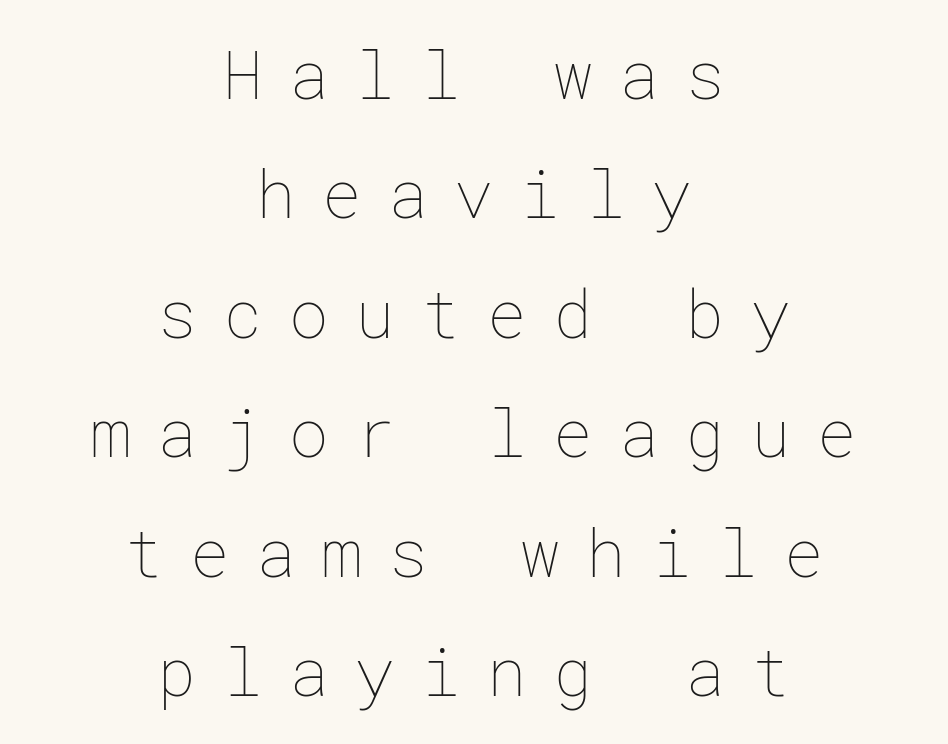
Q: Is the text bold? A: No.
Q: Is the text italic (slanted)? A: No, it is upright.
Q: Is the text underlined? A: No.
Q: How is the paragraph aligned? A: Centered.
Q: Is the spacing between letters normal or unusually wide? A: Unusually wide.
Q: Width (condensed, normal, or wide)? A: Normal.
Q: Stroke contrast? A: Low.
Q: x-height? A: Medium.
